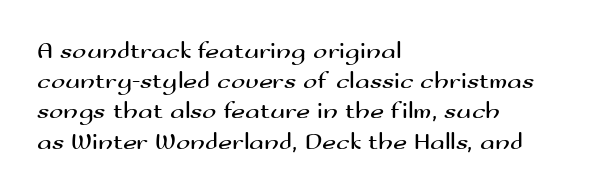
Q: Is the text bold? A: No.
Q: Is the text italic (slanted)? A: No, it is upright.
Q: Is the text underlined? A: No.
Q: How is the paragraph aligned? A: Left-aligned.
Q: Is the spacing between letters normal or unusually wide? A: Normal.
Q: Is the spacing between lines tight, normal or loose? A: Normal.
